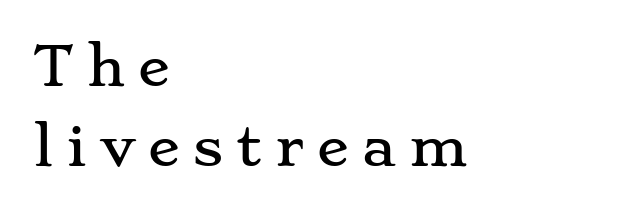
Q: Is the text italic (slanted)? A: No, it is upright.
Q: Is the typeface a serif or a sans-serif typeface? A: Serif.
Q: Is the text underlined? A: No.
Q: How is the paragraph aligned? A: Left-aligned.
Q: Is the spacing between letters normal or unusually wide? A: Unusually wide.
Q: Is the spacing between lines tight, normal or loose? A: Normal.
Q: Width (condensed, normal, or wide)? A: Wide.
Q: Stroke contrast? A: Low.
Q: x-height? A: Small.
Q: Monospaced? A: No.
